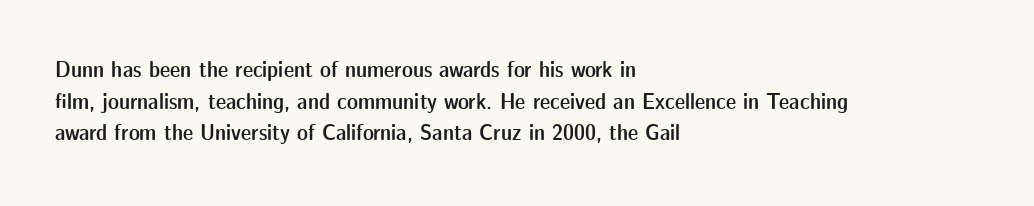
The image shows 23 px text type, upright; set left-aligned, normal line spacing (1.38x), normal letter spacing, not underlined.
